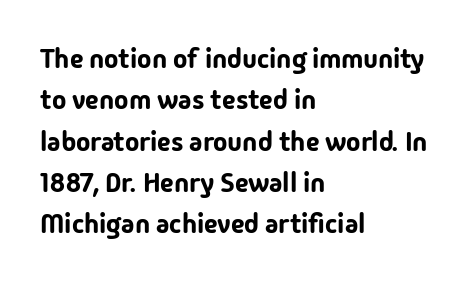
{"italic": "no", "underline": "no", "align": "left", "line_spacing": "normal", "line_spacing_ratio": 1.53, "letter_spacing": "normal", "letter_spacing_em": 0.0, "glyph_px": 27}
